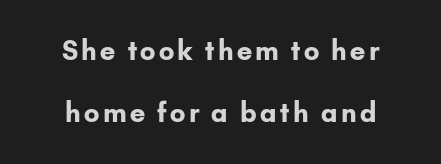
Q: Is the text bold? A: Yes.
Q: Is the text italic (slanted)? A: No, it is upright.
Q: Is the text underlined? A: No.
Q: Is the spacing between lines tight, normal or loose? A: Loose.
